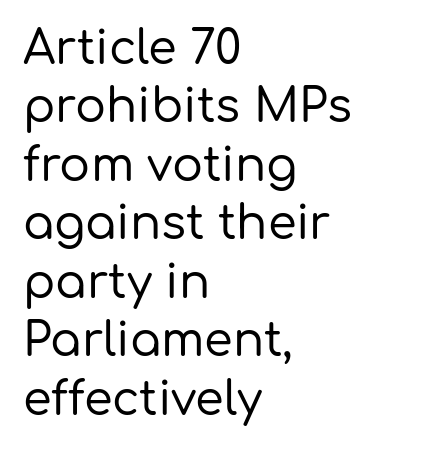
The image shows 46 px sans-serif type, upright; set left-aligned, normal line spacing (1.27x), normal letter spacing, not underlined; low stroke contrast and a medium x-height.
